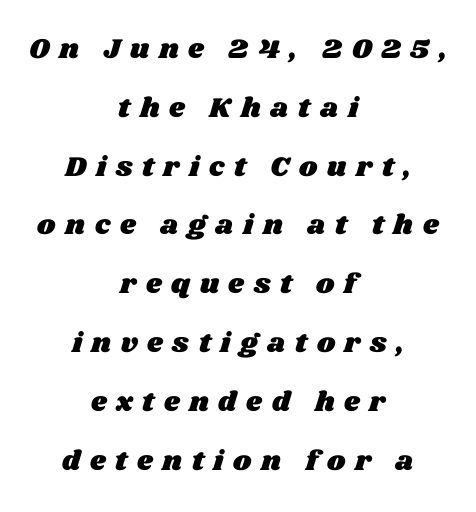
{"width": "wide", "stroke_contrast": "medium", "x_height": "large", "monospaced": "no", "underline": "no", "align": "center", "line_spacing": "loose", "line_spacing_ratio": 2.1, "letter_spacing": "wide", "letter_spacing_em": 0.34, "glyph_px": 28}
